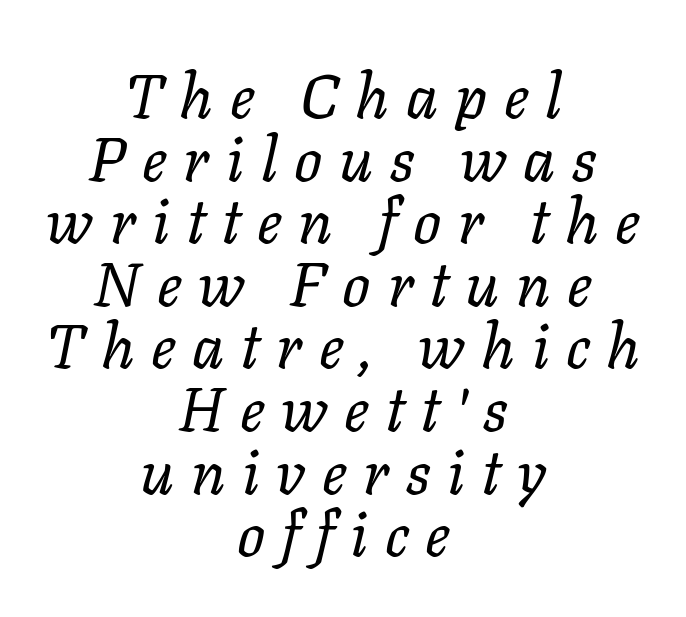
Underline: absent. This sample trades vertical openness for compactness between lines. Stems here are at most as thick as an everyday book face. Observe the lean: these are italic letterforms. Glyph-to-glyph distance is far greater than everyday printed text.
